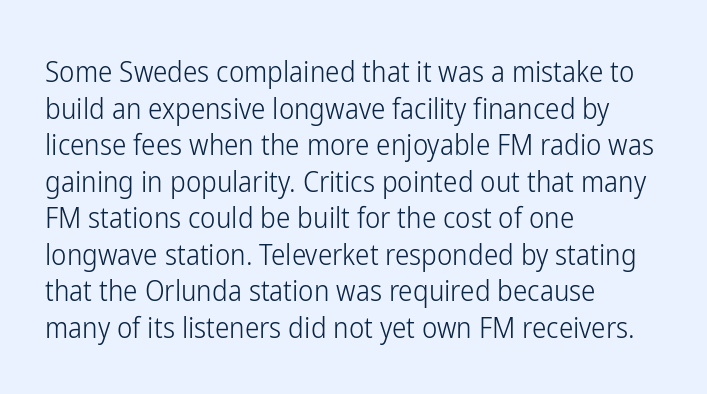
Q: Is the text bold? A: No.
Q: Is the text italic (slanted)? A: No, it is upright.
Q: Is the typeface a serif or a sans-serif typeface? A: Sans-serif.
Q: Is the text underlined? A: No.
Q: How is the paragraph aligned? A: Left-aligned.
Q: Is the spacing between letters normal or unusually wide? A: Normal.
Q: Is the spacing between lines tight, normal or loose? A: Normal.
Q: Width (condensed, normal, or wide)? A: Condensed.
Q: Stroke contrast? A: Low.
Q: x-height? A: Medium.
Q: Monospaced? A: No.
